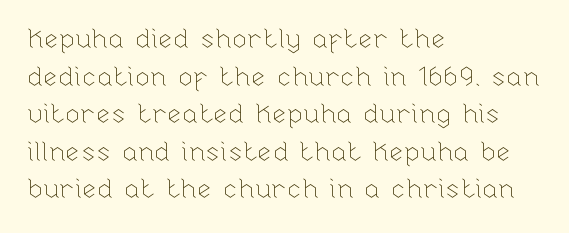
The image shows 27 px text type, upright; set left-aligned, normal line spacing (1.39x), normal letter spacing, not underlined.
